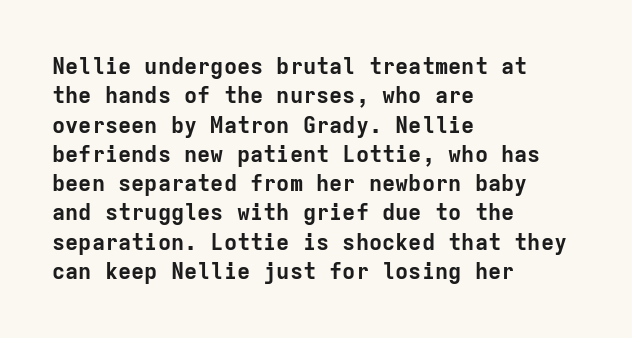
The image shows 22 px bold type, upright; set left-aligned, normal line spacing (1.33x), normal letter spacing, not underlined.
